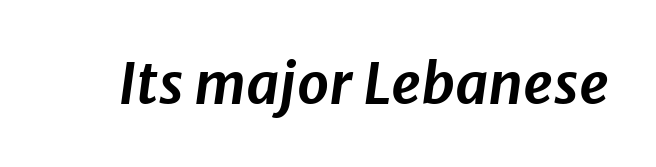
The image shows 57 px text type, italic (leaning right); set normal letter spacing, not underlined; low stroke contrast and a medium x-height.
